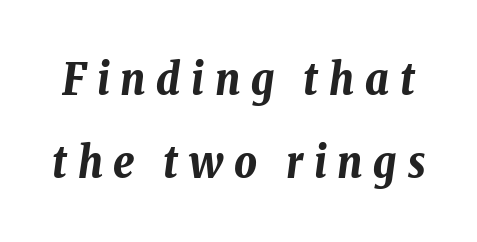
Q: Is the text bold? A: Yes.
Q: Is the text italic (slanted)? A: Yes, it leans right by about 8 degrees.
Q: Is the text underlined? A: No.
Q: Is the spacing between letters normal or unusually wide? A: Unusually wide.
Q: Width (condensed, normal, or wide)? A: Condensed.
Q: Stroke contrast? A: Low.
Q: x-height? A: Medium.
Q: Monospaced? A: No.
